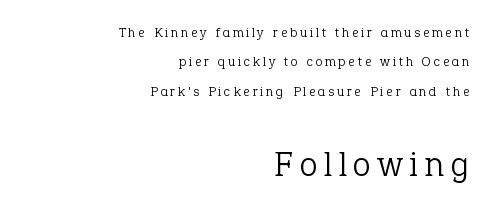
Q: Is the text bold? A: No.
Q: Is the text italic (slanted)? A: No, it is upright.
Q: Is the typeface a serif or a sans-serif typeface? A: Serif.
Q: Is the text underlined? A: No.
Q: How is the paragraph aligned? A: Right-aligned.
Q: Is the spacing between letters normal or unusually wide? A: Unusually wide.
Q: Is the spacing between lines tight, normal or loose? A: Loose.
Q: Which block of text is set in a larger size, the first (top) or the second (bottom)? A: The second (bottom) one.
Q: Width (condensed, normal, or wide)? A: Normal.
Q: Stroke contrast? A: Low.
Q: x-height? A: Medium.
Q: Monospaced? A: No.
